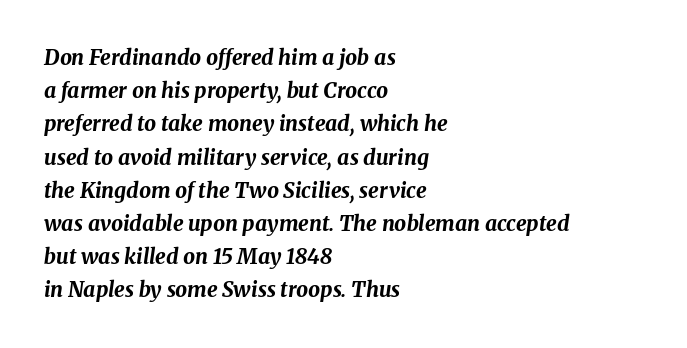
Q: Is the text bold? A: Yes.
Q: Is the text italic (slanted)? A: Yes, it leans right by about 8 degrees.
Q: Is the text underlined? A: No.
Q: How is the paragraph aligned? A: Left-aligned.
Q: Is the spacing between letters normal or unusually wide? A: Normal.
Q: Is the spacing between lines tight, normal or loose? A: Normal.
